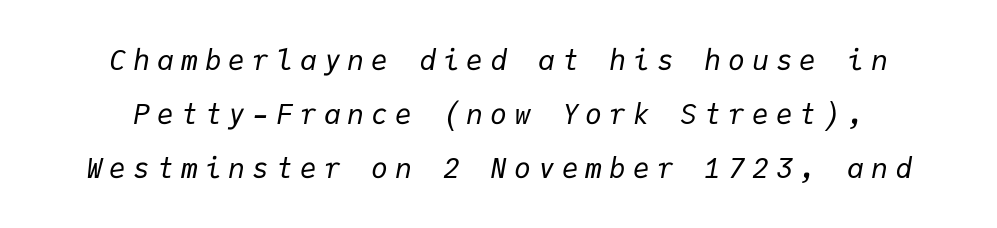
Students, note that the glyphs here are deliberately spaced far apart. Monospaced: the letters line up in strict vertical columns. The leading is generous, giving the passage an open texture. The font sits on the lighter half of the weight spectrum, regular included. Beneath every word, the page is bare.
